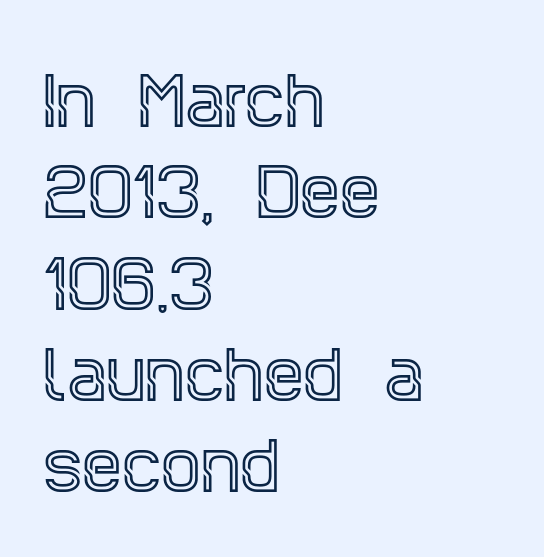
The image shows 63 px condensed serif type, upright; set left-aligned, normal line spacing (1.45x), normal letter spacing, not underlined; a large x-height.
